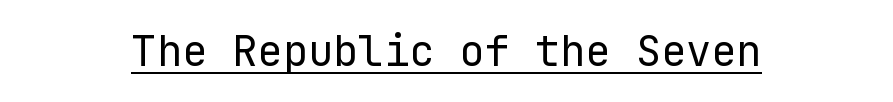
{"serif": "no", "italic": "no", "bold": "no", "weight": "regular", "width": "normal", "stroke_contrast": "low", "x_height": "medium", "underline": "yes", "align": "center", "letter_spacing": "normal", "letter_spacing_em": 0.0, "glyph_px": 42}
